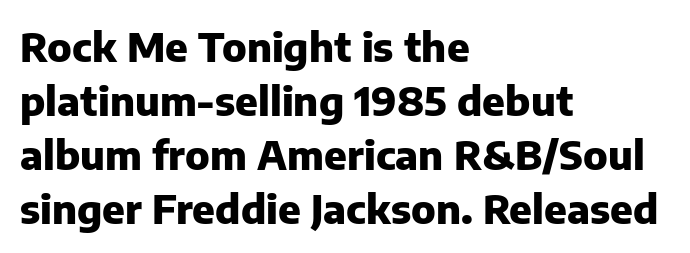
{"serif": "no", "italic": "no", "bold": "yes", "weight": "heavy", "width": "normal", "stroke_contrast": "low", "x_height": "medium", "monospaced": "no", "underline": "no", "align": "left", "line_spacing": "normal", "line_spacing_ratio": 1.35, "letter_spacing": "normal", "letter_spacing_em": 0.0, "glyph_px": 40}
